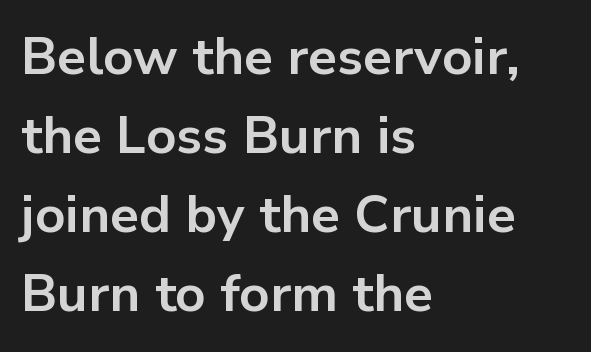
The image shows 52 px bold sans-serif type, upright; set left-aligned, normal line spacing (1.52x), normal letter spacing, not underlined; low stroke contrast and a medium x-height.
